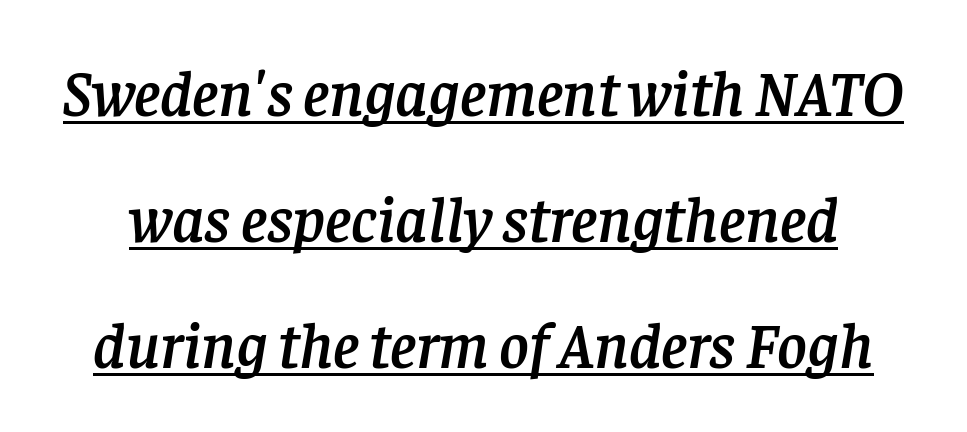
Proportional: the letters do not fall into vertical columns. In terms of posture, this sample is oblique. Classification — serif. Compared with undecorated copy, this sample adds a rule below the words.
